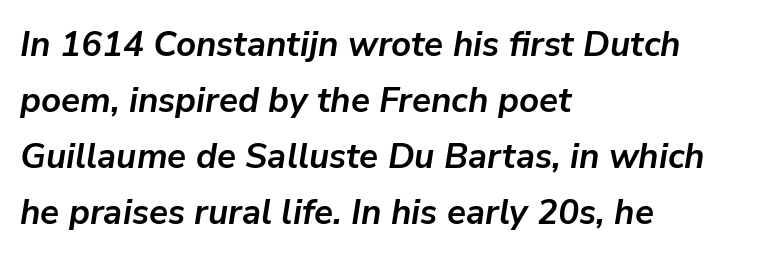
Q: Is the text bold? A: Yes.
Q: Is the text italic (slanted)? A: Yes, it leans right by about 9 degrees.
Q: Is the text underlined? A: No.
Q: How is the paragraph aligned? A: Left-aligned.
Q: Is the spacing between letters normal or unusually wide? A: Normal.
Q: Is the spacing between lines tight, normal or loose? A: Normal.
Q: Width (condensed, normal, or wide)? A: Normal.
Q: Stroke contrast? A: Low.
Q: x-height? A: Medium.
Q: Monospaced? A: No.
